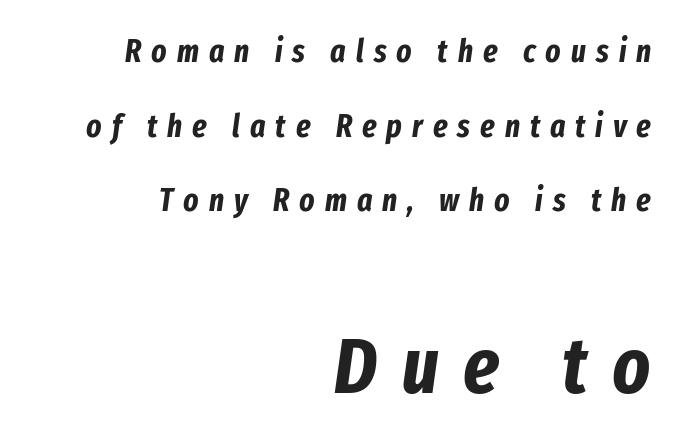
{"italic": "yes", "lean": "right", "slant_degrees": 8, "bold": "yes", "weight": "bold", "width": "condensed", "stroke_contrast": "low", "x_height": "medium", "monospaced": "no", "underline": "no", "align": "right", "line_spacing": "loose", "line_spacing_ratio": 2.33, "letter_spacing": "wide", "letter_spacing_em": 0.31, "larger_block": "second", "size_ratio": 2.47, "glyph_px": 79}
